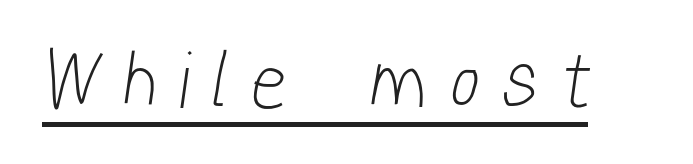
Q: Is the text bold? A: No.
Q: Is the typeface a serif or a sans-serif typeface? A: Sans-serif.
Q: Is the text underlined? A: Yes.
Q: Is the spacing between letters normal or unusually wide? A: Unusually wide.
Q: Width (condensed, normal, or wide)? A: Condensed.
Q: Stroke contrast? A: Low.
Q: x-height? A: Medium.
Q: Monospaced? A: No.
